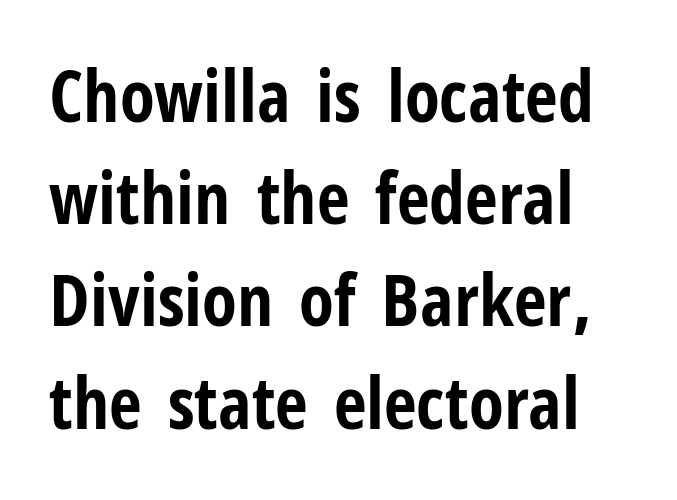
{"serif": "no", "italic": "no", "bold": "yes", "weight": "bold", "width": "condensed", "stroke_contrast": "low", "x_height": "medium", "monospaced": "no", "underline": "no", "line_spacing": "normal", "line_spacing_ratio": 1.42, "letter_spacing": "normal", "letter_spacing_em": 0.0, "glyph_px": 72}
